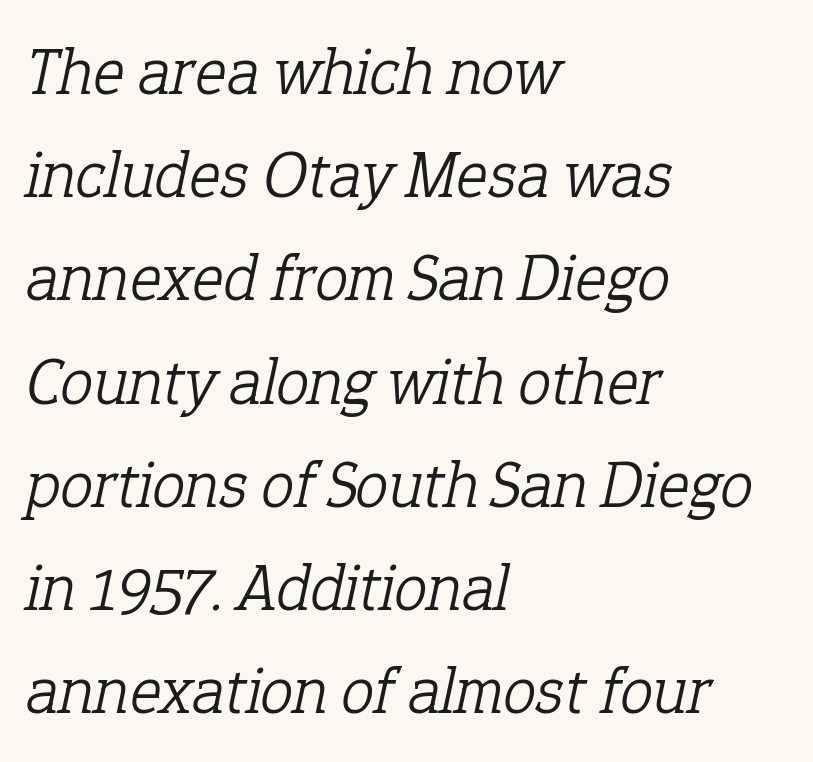
The image shows 67 px light serif type, italic (leaning right); set left-aligned, normal line spacing (1.54x), normal letter spacing, not underlined; low stroke contrast and a medium x-height.
